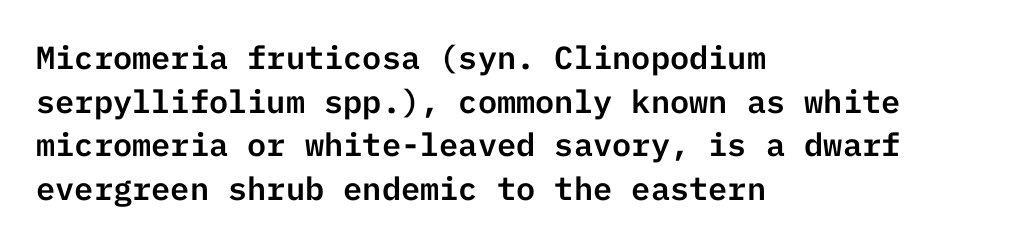
{"serif": "no", "italic": "no", "width": "normal", "stroke_contrast": "low", "x_height": "medium", "underline": "no", "align": "left", "line_spacing": "normal", "line_spacing_ratio": 1.36, "letter_spacing": "normal", "letter_spacing_em": 0.0, "glyph_px": 32}
